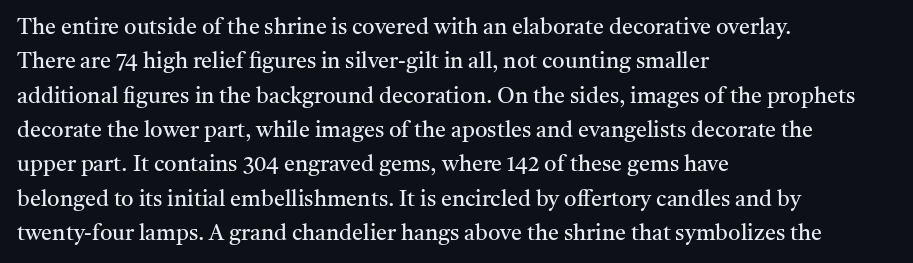
The specimen reads as upright at a glance. Is the stroke heavy? The answer is a plain regular-or-lighter. Clear beneath every line of the passage. Notice how descenders clear the ascenders below comfortably — that's standard leading.
